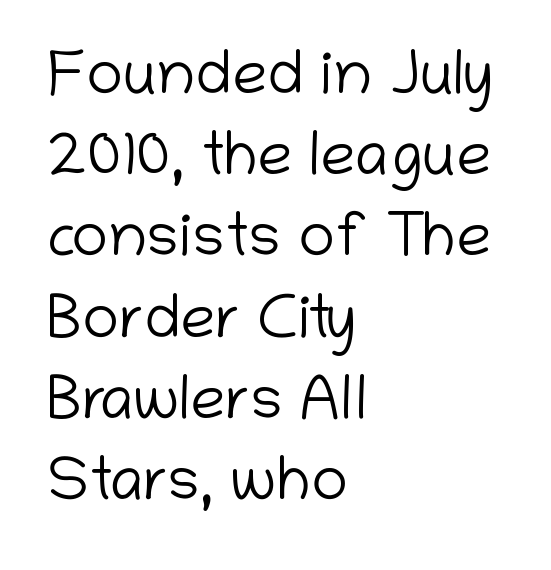
Beneath every word, the page is bare. These lines are rendered in a variable-pitch font. In terms of posture, this sample is upright. The letters sit at their default tracking, neither squeezed nor spread. Weight: in the light-to-regular range. Casual observation: everything's shoved over to the left.
